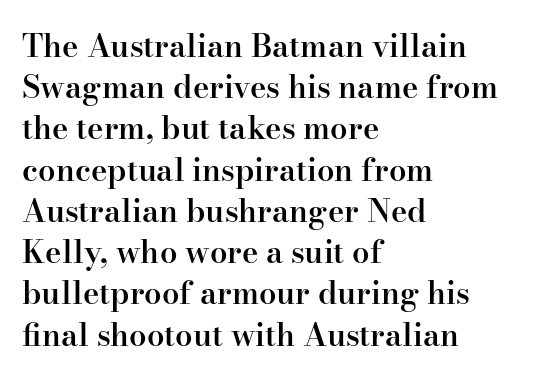
Does the type have serifs? Yes, each stem ends in a small foot. Horizontal alignment here is leftward, the default for most running prose. These lines were composed using upright roman letters. Vertically, the passage feels balanced, rows spaced as you'd expect. Each word holds together tightly as a unit, with standard inter-letter gaps. This is the in-between weight designers call semibold or demi.
